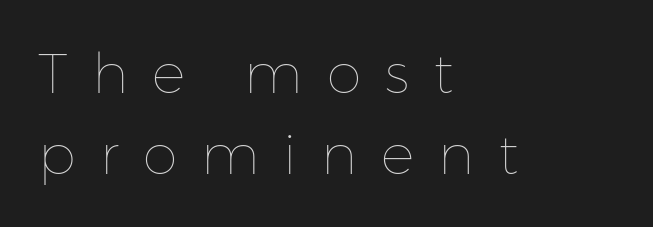
The typesetter chose a ragged-right arrangement here. The letters are spread apart with noticeably loose tracking. Spacing verdict: proportional, widths tailored to each character. Rule under the text: the space is simply empty.
